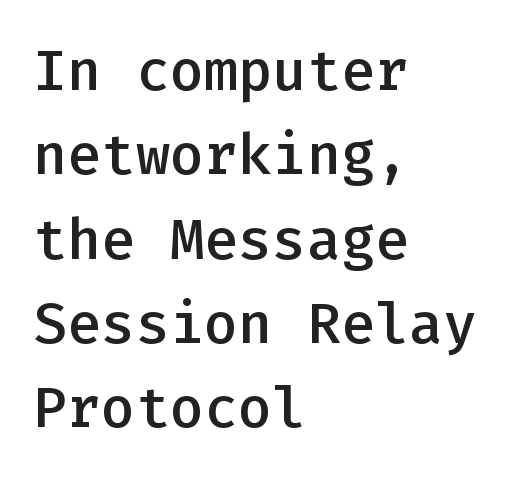
The image shows 57 px semibold sans-serif type, upright, monospaced; set left-aligned, normal line spacing (1.48x), normal letter spacing, not underlined; low stroke contrast and a medium x-height.
